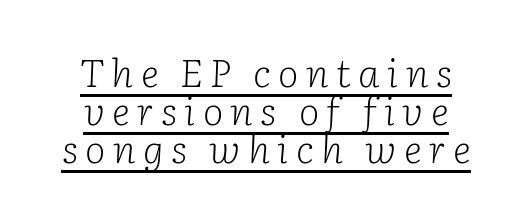
Q: Is the text bold? A: No.
Q: Is the text italic (slanted)? A: Yes, it leans right by about 2 degrees.
Q: Is the typeface a serif or a sans-serif typeface? A: Serif.
Q: Is the text underlined? A: Yes.
Q: How is the paragraph aligned? A: Centered.
Q: Is the spacing between lines tight, normal or loose? A: Tight.
Q: Width (condensed, normal, or wide)? A: Normal.
Q: Stroke contrast? A: Low.
Q: x-height? A: Medium.
Q: Monospaced? A: No.
